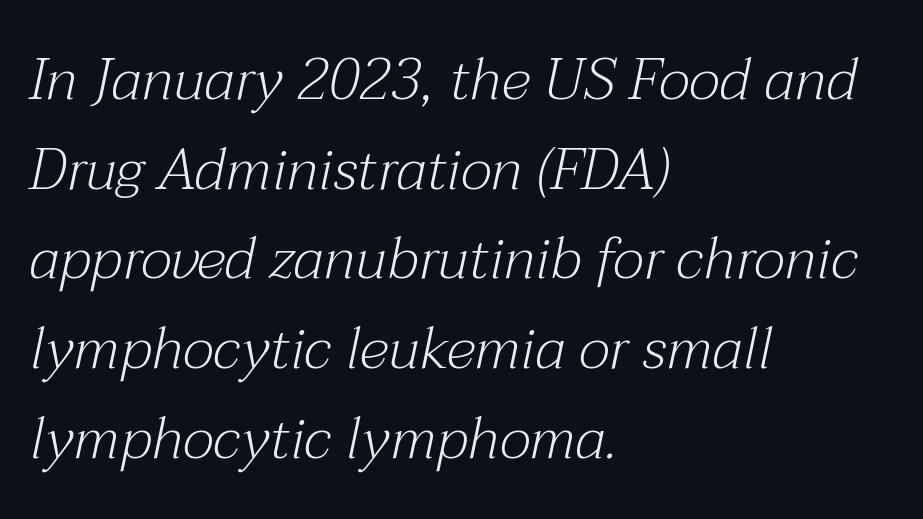
{"serif": "yes", "italic": "yes", "lean": "right", "slant_degrees": 12, "bold": "no", "weight": "light", "width": "normal", "stroke_contrast": "medium", "x_height": "medium", "monospaced": "no", "underline": "no", "align": "left", "line_spacing": "normal", "line_spacing_ratio": 1.52, "letter_spacing": "normal", "letter_spacing_em": 0.0, "glyph_px": 59}
